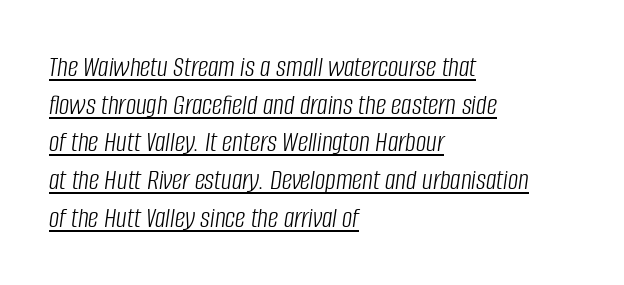
{"italic": "yes", "lean": "right", "slant_degrees": 8, "bold": "no", "weight": "light", "width": "condensed", "stroke_contrast": "low", "x_height": "large", "monospaced": "no", "underline": "yes", "align": "left", "line_spacing": "normal", "line_spacing_ratio": 1.3, "letter_spacing": "normal", "letter_spacing_em": 0.0, "glyph_px": 29}
